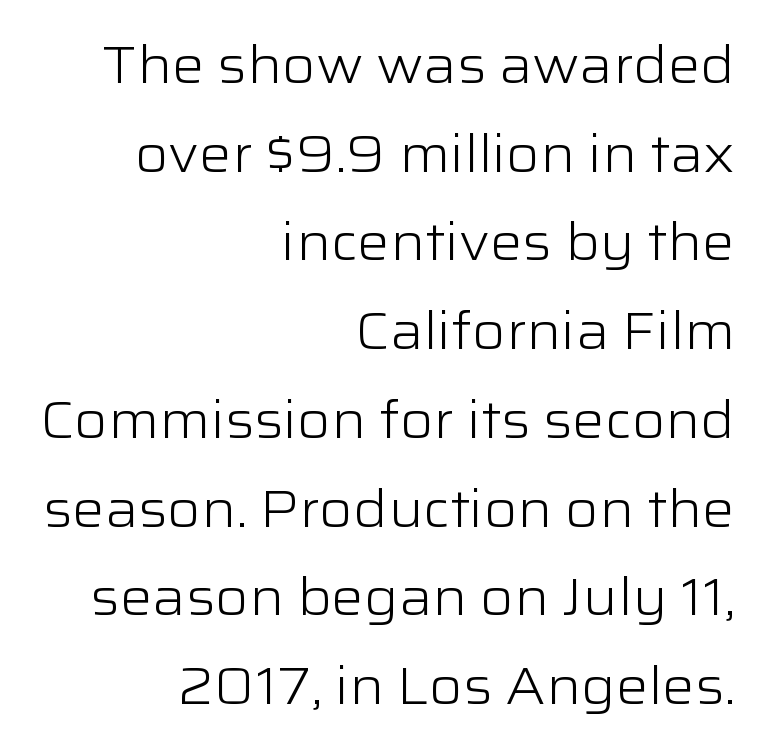
Q: Is the text bold? A: No.
Q: Is the text italic (slanted)? A: No, it is upright.
Q: Is the typeface a serif or a sans-serif typeface? A: Sans-serif.
Q: Is the text underlined? A: No.
Q: How is the paragraph aligned? A: Right-aligned.
Q: Is the spacing between letters normal or unusually wide? A: Normal.
Q: Width (condensed, normal, or wide)? A: Wide.
Q: Stroke contrast? A: Low.
Q: x-height? A: Medium.
Q: Monospaced? A: No.
